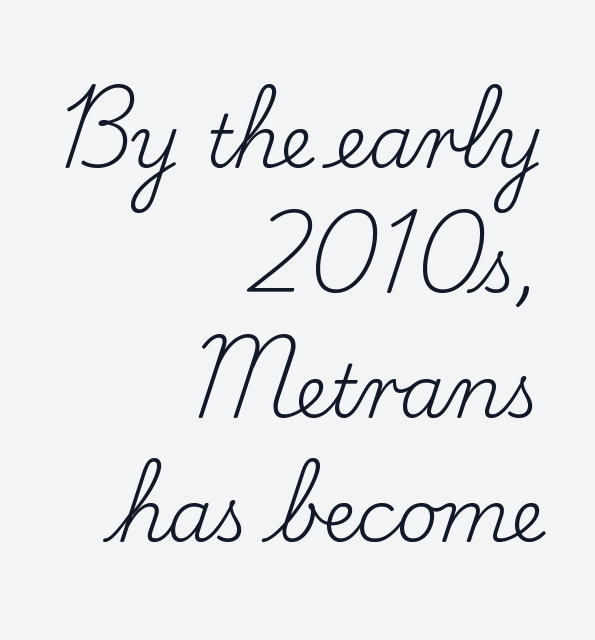
The image shows 73 px regular-weight serif type; set right-aligned, line spacing 1.71x, normal letter spacing, not underlined; low stroke contrast and a small x-height.
